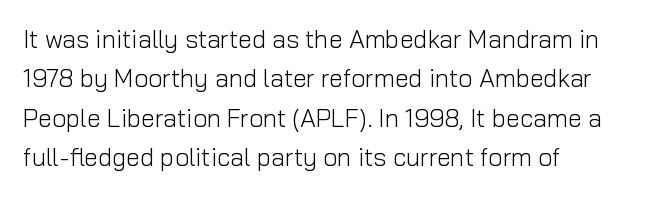
Q: Is the text bold? A: No.
Q: Is the text italic (slanted)? A: No, it is upright.
Q: Is the text underlined? A: No.
Q: How is the paragraph aligned? A: Left-aligned.
Q: Is the spacing between letters normal or unusually wide? A: Normal.
Q: Is the spacing between lines tight, normal or loose? A: Normal.
